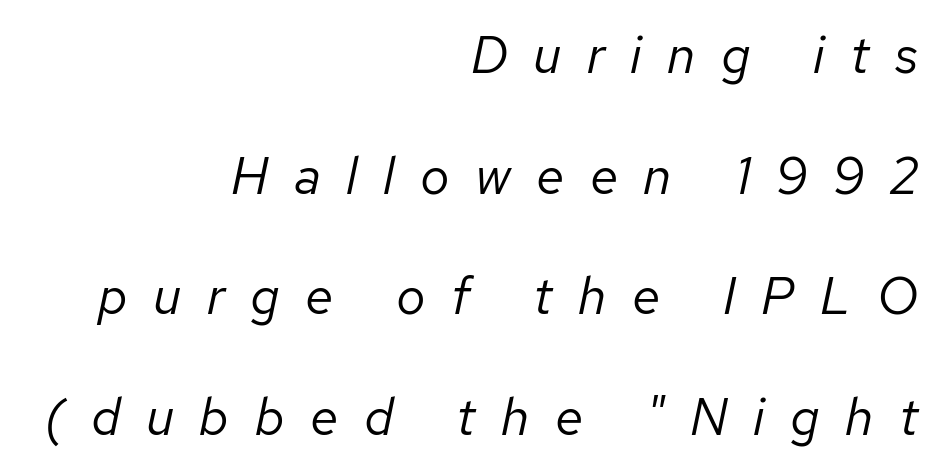
Q: Is the text bold? A: No.
Q: Is the text italic (slanted)? A: Yes, it leans right by about 12 degrees.
Q: Is the text underlined? A: No.
Q: How is the paragraph aligned? A: Right-aligned.
Q: Is the spacing between letters normal or unusually wide? A: Unusually wide.
Q: Is the spacing between lines tight, normal or loose? A: Loose.
Q: Width (condensed, normal, or wide)? A: Normal.
Q: Stroke contrast? A: Low.
Q: x-height? A: Medium.
Q: Monospaced? A: No.
